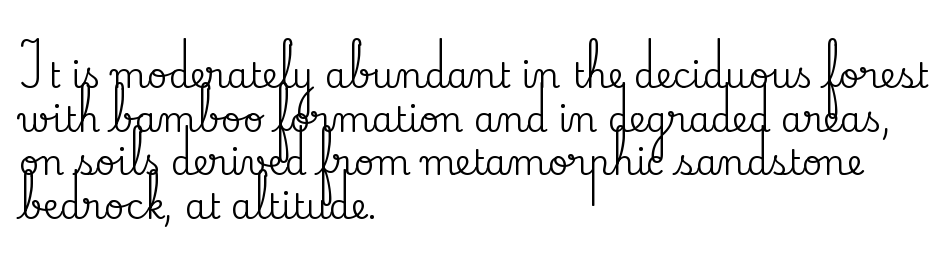
The image shows 35 px serif type, upright; set left-aligned, normal line spacing (1.25x), normal letter spacing, not underlined; medium stroke contrast and a small x-height.
